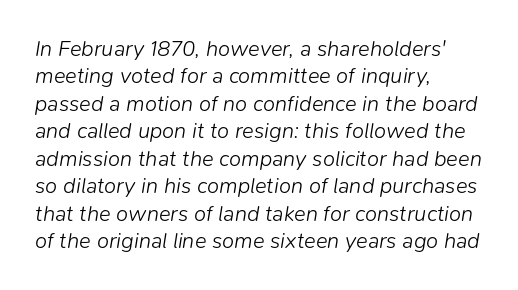
Q: Is the text bold? A: No.
Q: Is the text italic (slanted)? A: Yes, it leans right by about 9 degrees.
Q: Is the text underlined? A: No.
Q: How is the paragraph aligned? A: Left-aligned.
Q: Is the spacing between letters normal or unusually wide? A: Normal.
Q: Is the spacing between lines tight, normal or loose? A: Normal.
